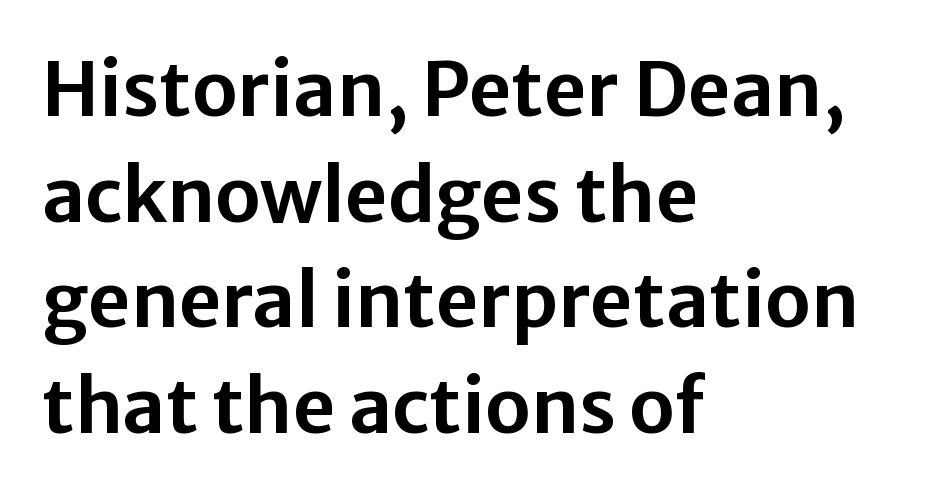
Q: Is the text italic (slanted)? A: No, it is upright.
Q: Is the typeface a serif or a sans-serif typeface? A: Sans-serif.
Q: Is the text underlined? A: No.
Q: How is the paragraph aligned? A: Left-aligned.
Q: Is the spacing between letters normal or unusually wide? A: Normal.
Q: Is the spacing between lines tight, normal or loose? A: Normal.
Q: Width (condensed, normal, or wide)? A: Normal.
Q: Stroke contrast? A: Low.
Q: x-height? A: Medium.
Q: Monospaced? A: No.
